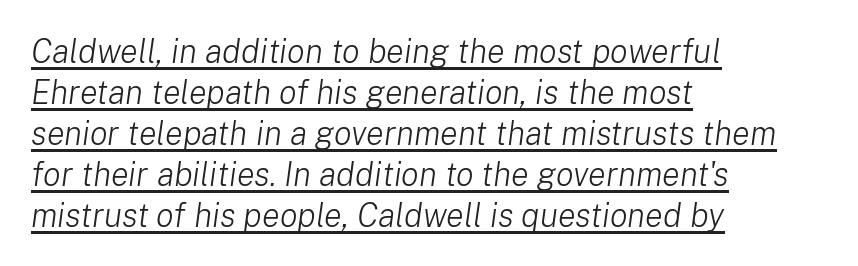
{"italic": "yes", "lean": "right", "slant_degrees": 8, "bold": "no", "weight": "light", "width": "normal", "stroke_contrast": "low", "x_height": "medium", "monospaced": "no", "underline": "yes", "align": "left", "line_spacing_ratio": 1.24, "letter_spacing": "normal", "letter_spacing_em": 0.0, "glyph_px": 33}
